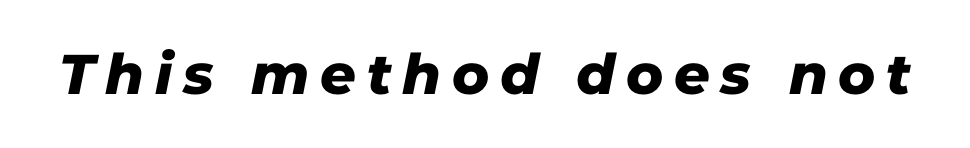
The image shows 56 px sans-serif type; set not underlined; low stroke contrast and a medium x-height.
